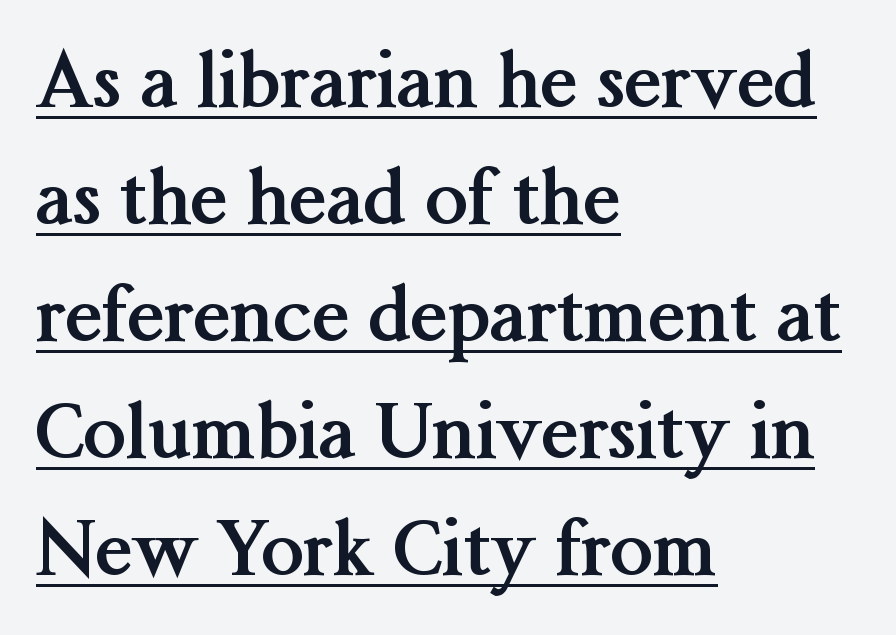
The sample's only ornament is a line tracing under the words. Is there much room between lines? A standard amount, neither cramped nor airy. A dark, heavy texture on the line: the type is bold. Regarding serifs, this sample has them. These lines are set flush left with a ragged right edge. Note the varied advance widths — an 'i' is clearly narrower than an 'm'.
